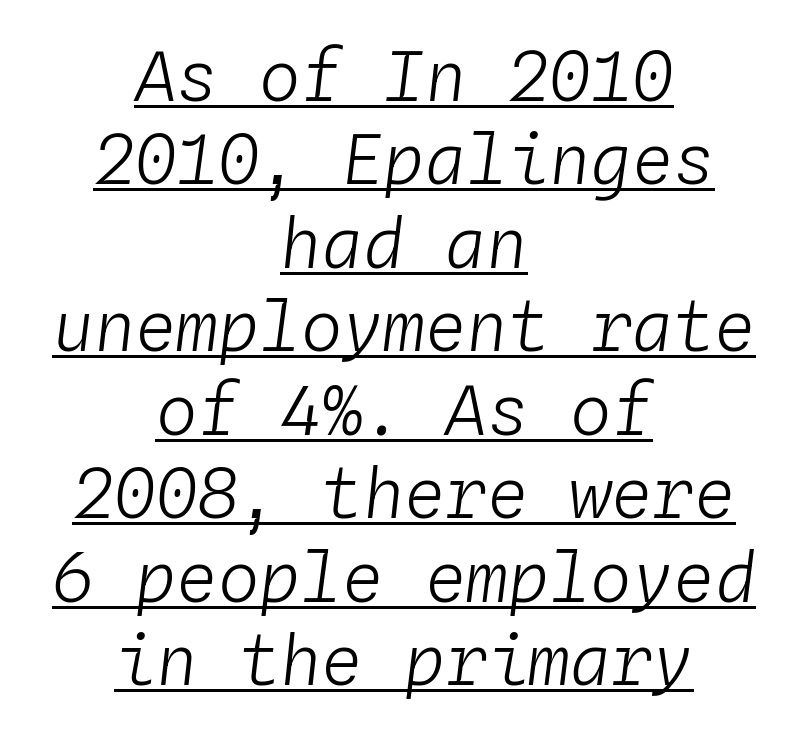
{"italic": "yes", "lean": "right", "slant_degrees": 4, "bold": "no", "weight": "light", "width": "normal", "stroke_contrast": "low", "x_height": "medium", "monospaced": "yes", "underline": "yes", "align": "center", "line_spacing_ratio": 1.21, "letter_spacing": "normal", "letter_spacing_em": 0.0, "glyph_px": 69}
